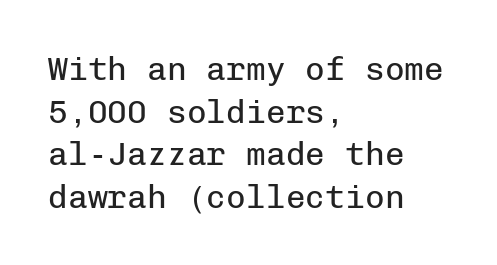
The image shows 33 px regular-weight sans-serif type, upright, monospaced; set left-aligned, normal line spacing (1.29x), normal letter spacing, not underlined; low stroke contrast and a medium x-height.
